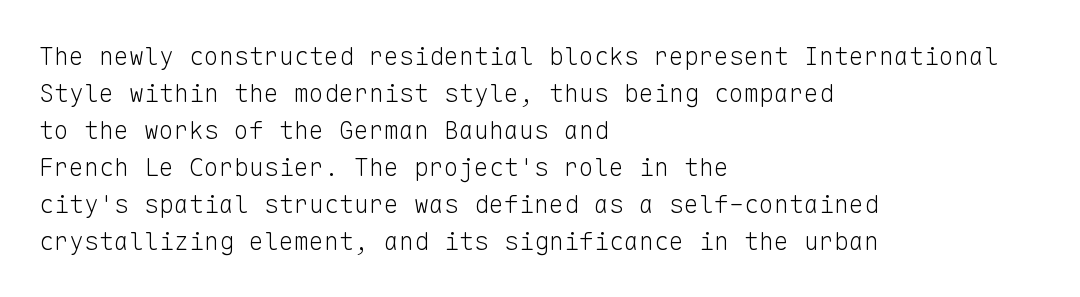
{"italic": "no", "bold": "no", "underline": "no", "align": "left", "line_spacing": "normal", "line_spacing_ratio": 1.48, "letter_spacing": "normal", "letter_spacing_em": 0.0, "glyph_px": 25}
